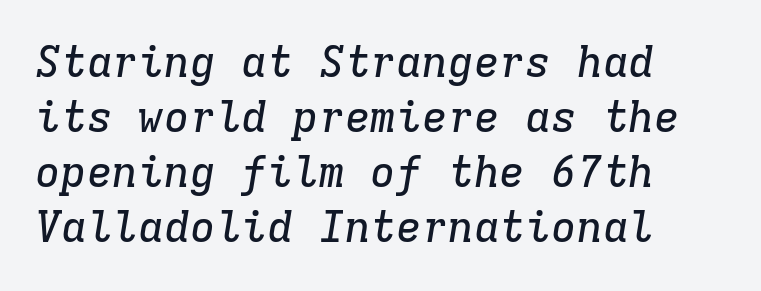
Q: Is the text italic (slanted)? A: Yes, it leans right by about 9 degrees.
Q: Is the typeface a serif or a sans-serif typeface? A: Serif.
Q: Is the text underlined? A: No.
Q: How is the paragraph aligned? A: Left-aligned.
Q: Is the spacing between letters normal or unusually wide? A: Normal.
Q: Is the spacing between lines tight, normal or loose? A: Normal.
Q: Width (condensed, normal, or wide)? A: Normal.
Q: Stroke contrast? A: Low.
Q: x-height? A: Medium.
Q: Monospaced? A: Yes.
